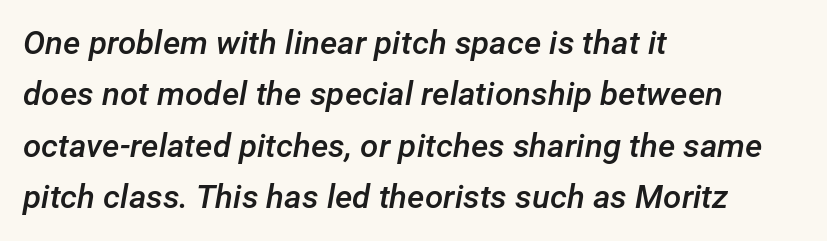
Each new line begins a customary step beneath the previous one. Posture: slanted. The line texture is even and compact thanks to regular tracking. These lines are rendered in a variable-pitch font. Short and long lines alike share a common starting point at left. A clean baseline with only descenders dipping below it.
